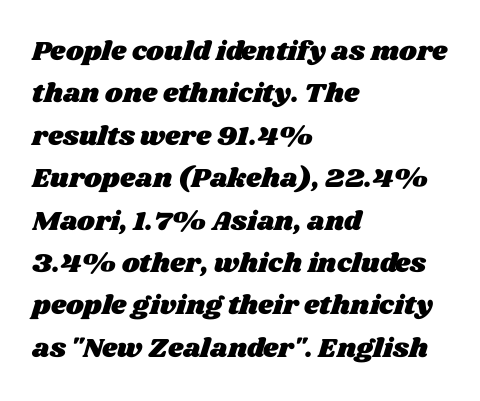
Q: Is the text underlined? A: No.
Q: How is the paragraph aligned? A: Left-aligned.
Q: Is the spacing between letters normal or unusually wide? A: Normal.
Q: Is the spacing between lines tight, normal or loose? A: Normal.
